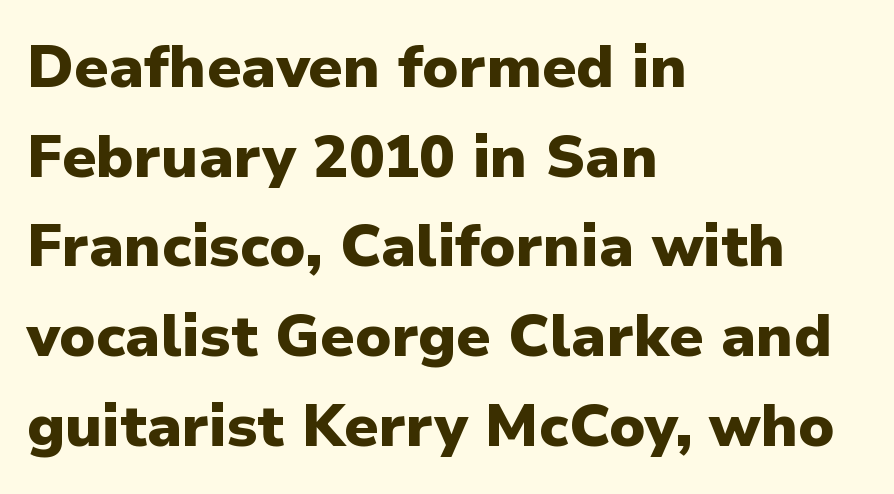
Every row of glyphs begins at an identical x-position on the left. Words appear dense and cohesive because spacing is normal. The foot of each line stays bare and open. The rows are spaced the way most documents space them.
